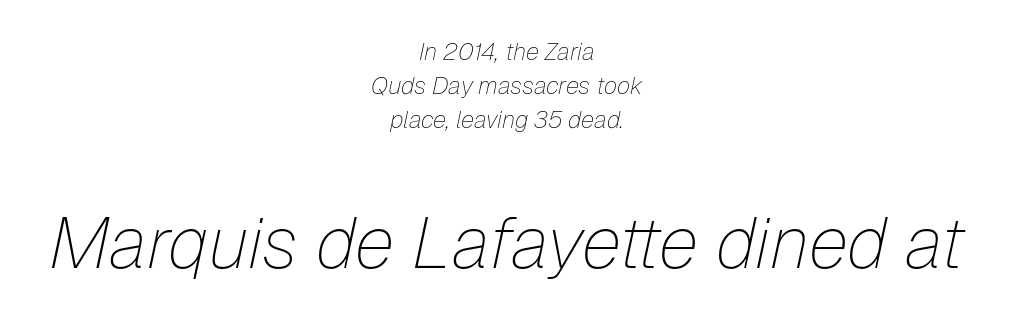
Honestly, the row spacing looks completely unremarkable. These lines are centered, leaving both edges ragged. The designer gave the closing block more size than the opening block. No extra ink here — the face is not bold. Would a proofreader flag this as italicized? Yes.
